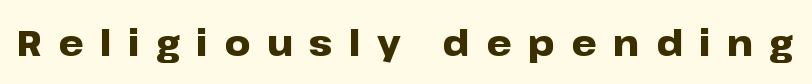
The image shows 36 px heavy, wide sans-serif type, upright; set unusually wide letter spacing (+0.45 em), not underlined; low stroke contrast and a medium x-height.
